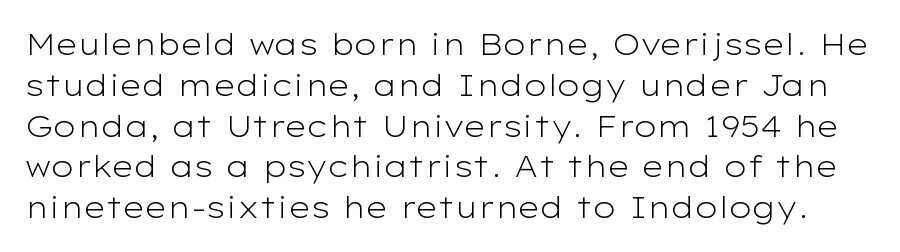
The image shows 30 px light, wide sans-serif type, upright; set normal line spacing (1.36x), normal letter spacing, not underlined; low stroke contrast and a medium x-height.
